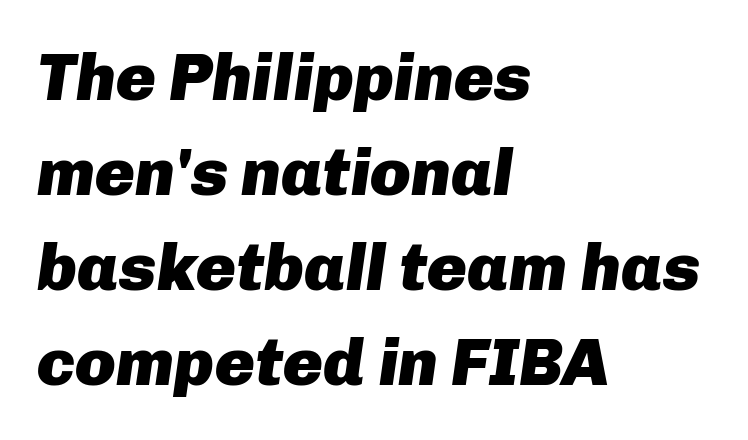
Q: Is the text bold? A: Yes.
Q: Is the text italic (slanted)? A: Yes, it leans right by about 8 degrees.
Q: Is the text underlined? A: No.
Q: How is the paragraph aligned? A: Left-aligned.
Q: Is the spacing between letters normal or unusually wide? A: Normal.
Q: Is the spacing between lines tight, normal or loose? A: Normal.
Q: Width (condensed, normal, or wide)? A: Normal.
Q: Stroke contrast? A: Low.
Q: x-height? A: Medium.
Q: Monospaced? A: No.
